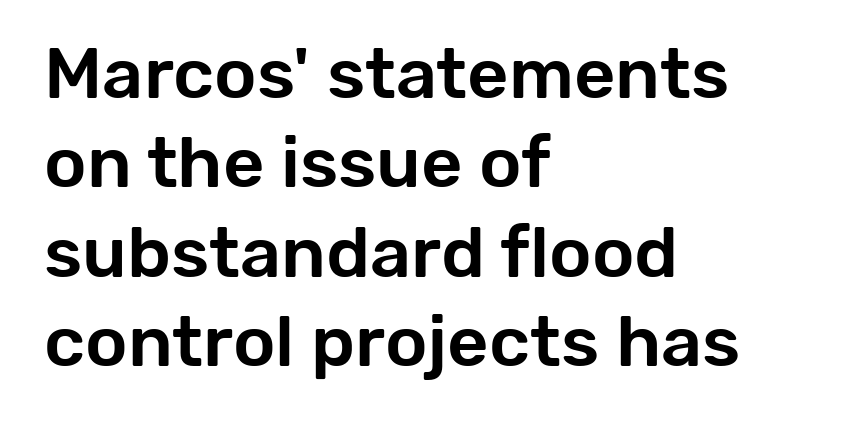
{"serif": "no", "italic": "no", "width": "normal", "stroke_contrast": "low", "x_height": "medium", "monospaced": "no", "underline": "no", "align": "left", "line_spacing_ratio": 1.24, "letter_spacing": "normal", "letter_spacing_em": 0.0, "glyph_px": 72}
